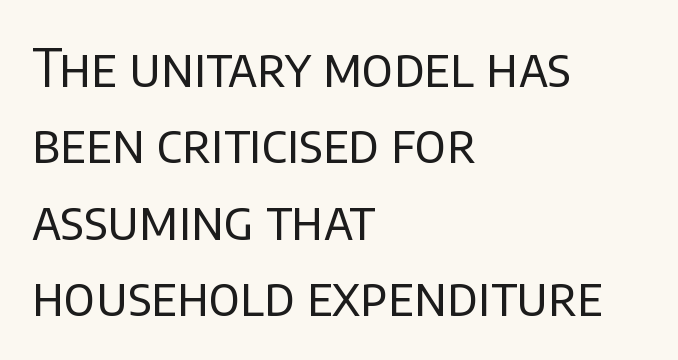
{"serif": "no", "italic": "no", "bold": "no", "weight": "regular", "width": "normal", "stroke_contrast": "low", "x_height": "large", "monospaced": "no", "underline": "no", "align": "left", "line_spacing": "normal", "line_spacing_ratio": 1.44, "letter_spacing": "normal", "letter_spacing_em": 0.0, "glyph_px": 53}
